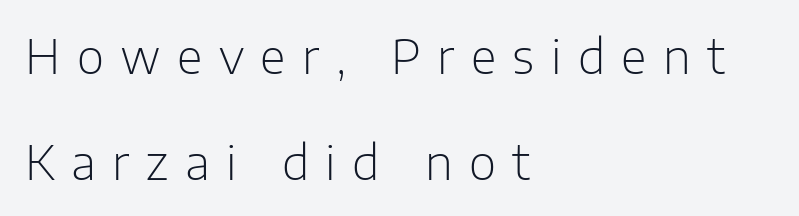
The glyphs in this specimen are sans serif. The paragraph has a hard left edge and a soft right edge. Weight: not bold — regular or lighter. Check under the words: just untouched page.
